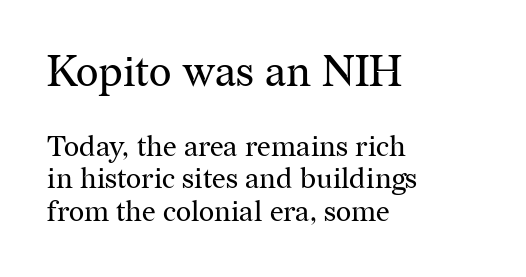
The words here are not underlined. Alignment: flush left. This sample uses a serif face. Unlike italic type, these characters show no tilt at all. The weight tops out at a normal text grade. Between these two stacked blocks, the higher one wins on size.
